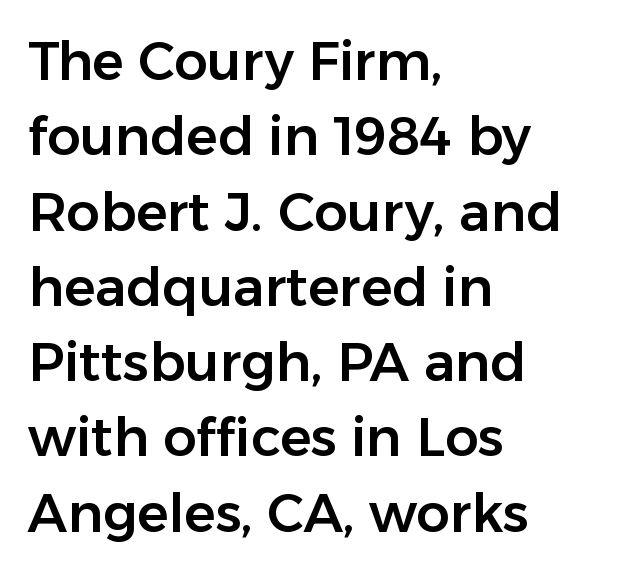
Caption: multi-line text, flush left, ragged right. How are the letters spaced? Ordinarily, with no added tracking. Posture: upright roman. The font family rendered here belongs to the sans-serif group. The space beneath each line is pristine and unruled.
